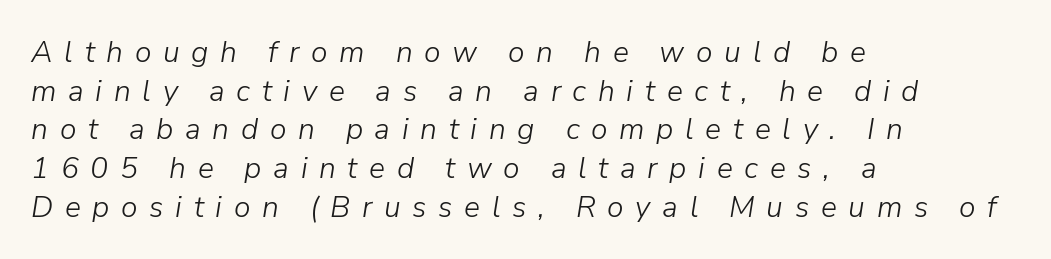
Q: Is the text bold? A: No.
Q: Is the text italic (slanted)? A: Yes, it leans right by about 9 degrees.
Q: Is the text underlined? A: No.
Q: How is the paragraph aligned? A: Left-aligned.
Q: Is the spacing between letters normal or unusually wide? A: Unusually wide.
Q: Is the spacing between lines tight, normal or loose? A: Normal.
Q: Width (condensed, normal, or wide)? A: Normal.
Q: Stroke contrast? A: Low.
Q: x-height? A: Medium.
Q: Monospaced? A: No.
